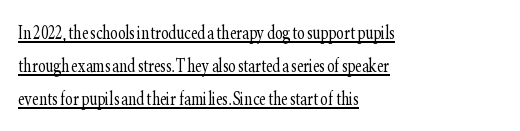
{"italic": "no", "bold": "no", "underline": "yes", "align": "left", "line_spacing": "normal", "line_spacing_ratio": 1.44, "letter_spacing": "normal", "letter_spacing_em": 0.0, "glyph_px": 23}
